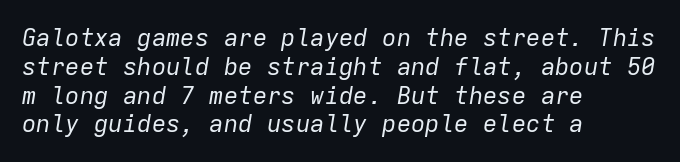
Is the block centered? No — it sits flush against the left margin. Tall strokes in this sample are angled rather than plumb. Type without underlining. No heavy texture on the line: the type isn't bold. These lines keep a tight, regular rhythm from letter to letter.
